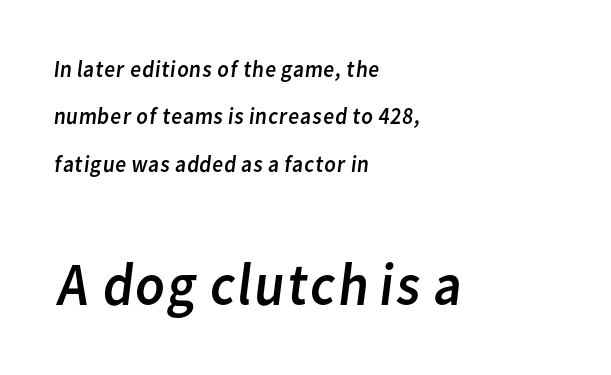
The image shows 61 px regular-weight sans-serif type; set left-aligned, loose line spacing (1.97x), normal letter spacing, not underlined; the second (bottom) block is 2.54x larger; low stroke contrast and a medium x-height.
